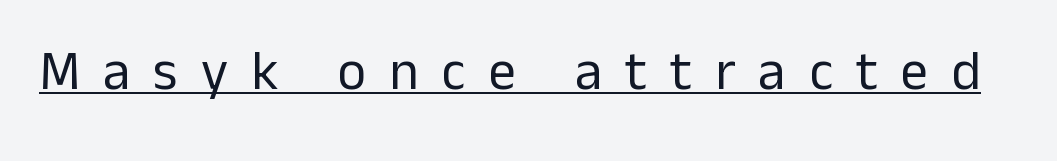
{"serif": "no", "italic": "no", "bold": "no", "weight": "regular", "width": "normal", "stroke_contrast": "low", "x_height": "medium", "monospaced": "no", "underline": "yes", "letter_spacing": "wide", "letter_spacing_em": 0.42, "glyph_px": 55}
